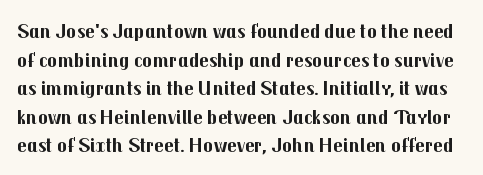
The image shows 21 px bold type, upright; set normal line spacing (1.36x), normal letter spacing, not underlined.
